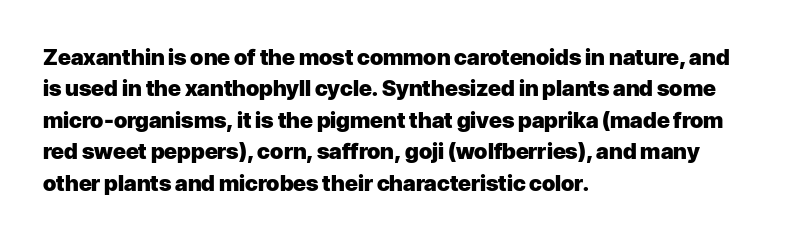
The image shows 22 px bold type, upright; set left-aligned, normal line spacing (1.43x), normal letter spacing, not underlined.
